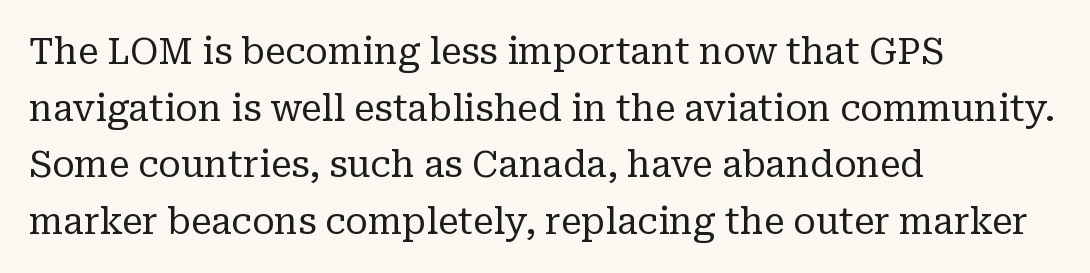
{"serif": "yes", "italic": "no", "bold": "no", "weight": "regular", "width": "normal", "stroke_contrast": "low", "x_height": "medium", "monospaced": "no", "underline": "no", "align": "left", "line_spacing": "normal", "line_spacing_ratio": 1.53, "letter_spacing": "normal", "letter_spacing_em": 0.0, "glyph_px": 37}
